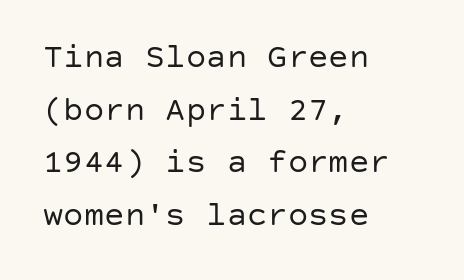
The passage shown stacks its lines at a standard gap. In CSS terms this would be text-align: left. Do the letters lean? They stand straight. The specimen omits any rule beneath the text block's lines. Is the letter spacing exaggerated? No — it looks like the ordinary default.
